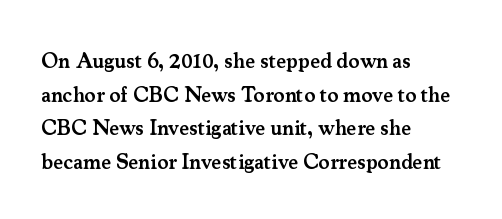
The image shows 21 px text type, upright; set left-aligned, normal line spacing (1.6x), normal letter spacing, not underlined.
